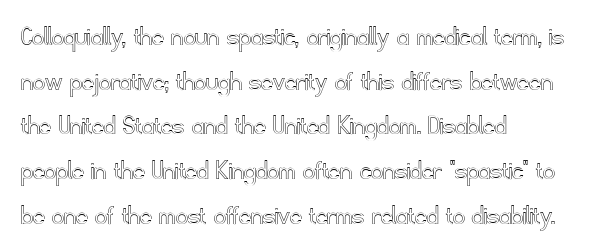
The image shows 29 px text type, upright; set left-aligned, normal line spacing (1.54x), normal letter spacing, not underlined; a small x-height.
